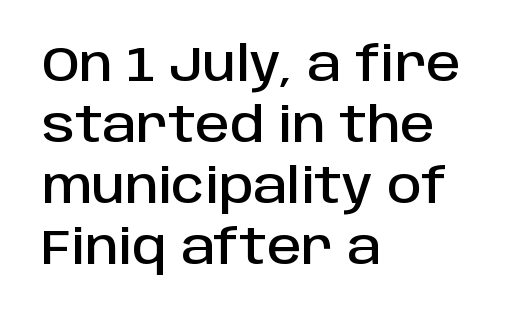
Q: Is the text italic (slanted)? A: No, it is upright.
Q: Is the typeface a serif or a sans-serif typeface? A: Sans-serif.
Q: Is the text underlined? A: No.
Q: How is the paragraph aligned? A: Left-aligned.
Q: Is the spacing between letters normal or unusually wide? A: Normal.
Q: Is the spacing between lines tight, normal or loose? A: Normal.
Q: Width (condensed, normal, or wide)? A: Normal.
Q: Stroke contrast? A: Low.
Q: x-height? A: Large.
Q: Monospaced? A: No.
